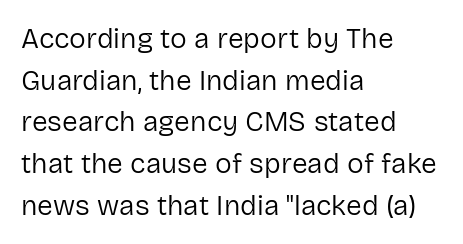
Q: Is the text bold? A: No.
Q: Is the text italic (slanted)? A: No, it is upright.
Q: Is the typeface a serif or a sans-serif typeface? A: Sans-serif.
Q: Is the text underlined? A: No.
Q: How is the paragraph aligned? A: Left-aligned.
Q: Is the spacing between letters normal or unusually wide? A: Normal.
Q: Is the spacing between lines tight, normal or loose? A: Normal.
Q: Width (condensed, normal, or wide)? A: Normal.
Q: Stroke contrast? A: Low.
Q: x-height? A: Medium.
Q: Monospaced? A: No.
